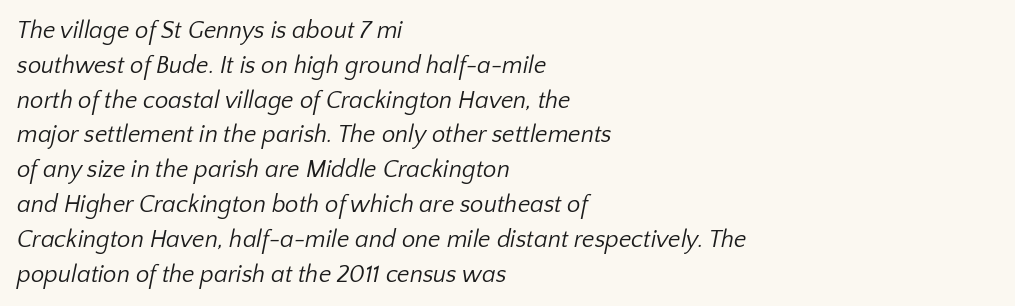
The rendering uses a moderate line-height, typical for paragraphs. These lines stack with their left ends in a neat column. Letter spacing: default. The cut favours lightness, reaching ordinary text weight at its darkest. Letters rest on an invisible, unmarked baseline.
